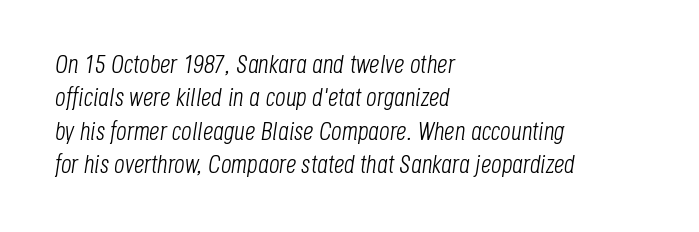
Q: Is the text bold? A: No.
Q: Is the text italic (slanted)? A: Yes, it leans right by about 8 degrees.
Q: Is the text underlined? A: No.
Q: How is the paragraph aligned? A: Left-aligned.
Q: Is the spacing between letters normal or unusually wide? A: Normal.
Q: Is the spacing between lines tight, normal or loose? A: Normal.
